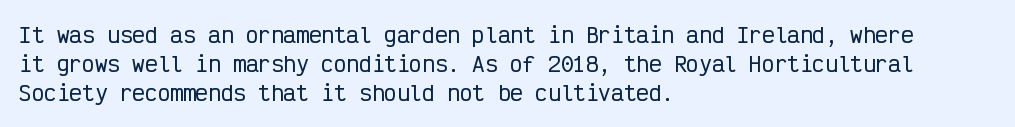
Each word holds together tightly as a unit, with standard inter-letter gaps. Left-aligned paragraph, ragged on the right. The vertical gap from one line to the next is medium. Nope, not italic — everything's standing straight. Check the space under the baseline: it is left empty.
